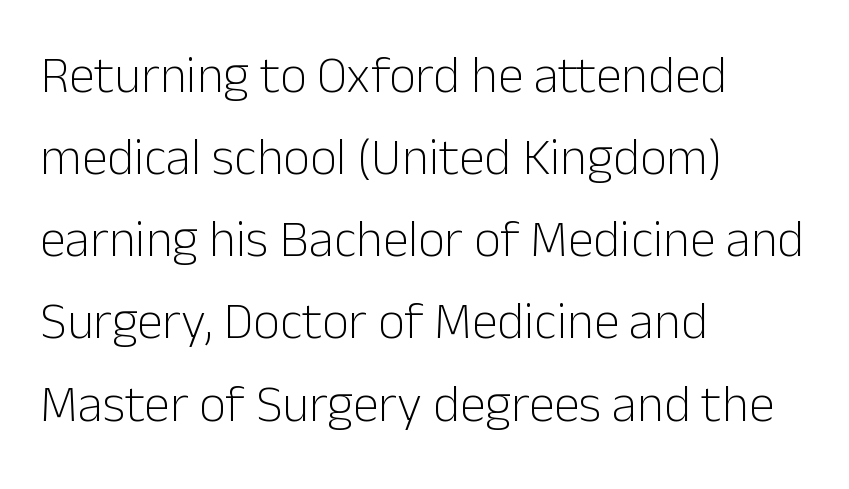
The image shows 52 px light sans-serif type, upright; set left-aligned, normal line spacing (1.58x), normal letter spacing, not underlined; low stroke contrast and a medium x-height.
